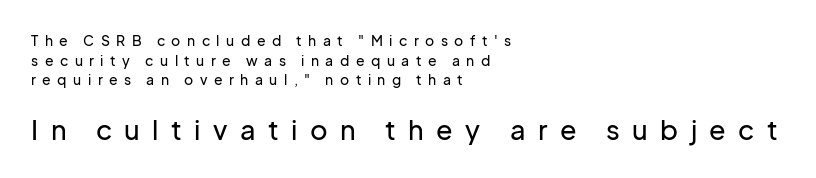
The image shows 27 px text type, upright; set left-aligned, normal line spacing (1.4x), unusually wide letter spacing (+0.46 em), not underlined; the second (bottom) block is 1.93x larger.
